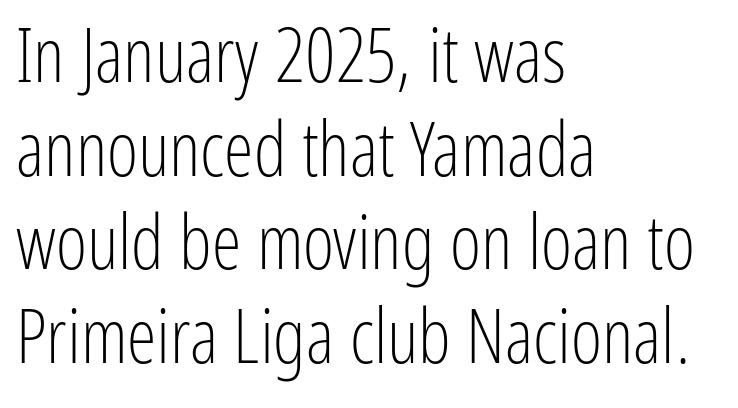
{"serif": "no", "italic": "no", "bold": "no", "weight": "light", "width": "condensed", "stroke_contrast": "low", "x_height": "medium", "monospaced": "no", "underline": "no", "align": "left", "line_spacing": "normal", "line_spacing_ratio": 1.25, "letter_spacing": "normal", "letter_spacing_em": 0.0, "glyph_px": 75}
